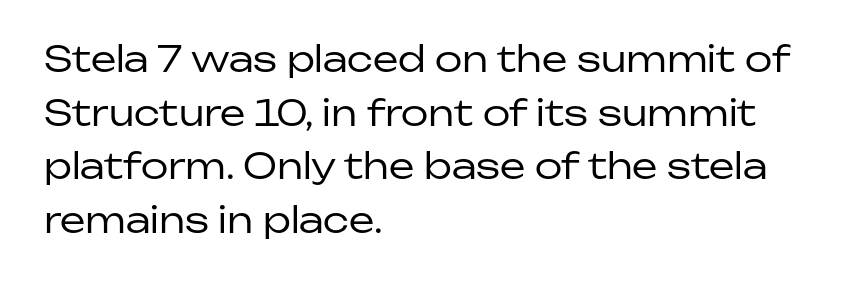
The image shows 36 px regular-weight sans-serif type, upright; set left-aligned, normal line spacing (1.49x), normal letter spacing, not underlined; low stroke contrast and a medium x-height.
